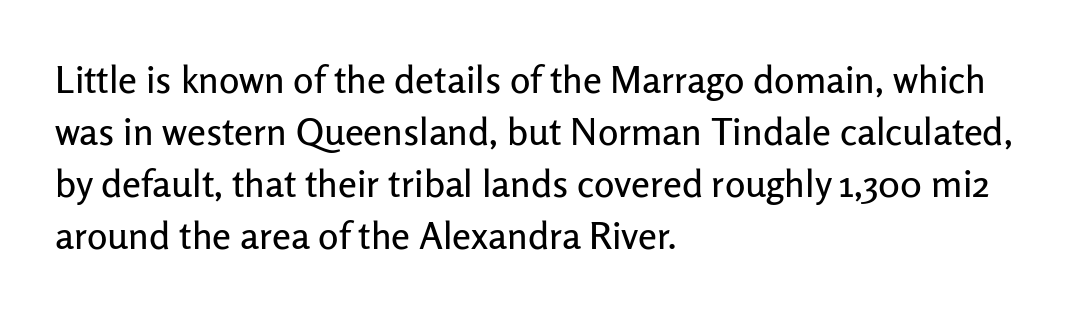
The image shows 38 px sans-serif type, upright; set left-aligned, normal line spacing (1.37x), normal letter spacing, not underlined; low stroke contrast and a medium x-height.
